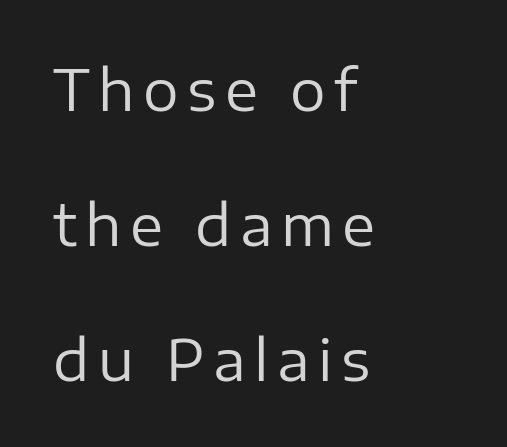
Q: Is the text bold? A: No.
Q: Is the text italic (slanted)? A: No, it is upright.
Q: Is the typeface a serif or a sans-serif typeface? A: Sans-serif.
Q: Is the text underlined? A: No.
Q: How is the paragraph aligned? A: Left-aligned.
Q: Is the spacing between lines tight, normal or loose? A: Loose.
Q: Width (condensed, normal, or wide)? A: Normal.
Q: Stroke contrast? A: Low.
Q: x-height? A: Medium.
Q: Monospaced? A: No.
